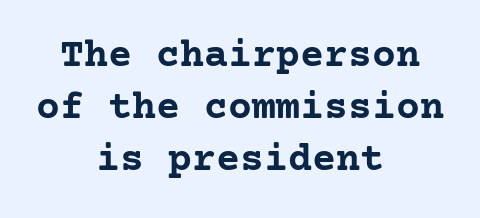
The image shows 40 px semibold serif type, upright; set centered, normal line spacing (1.3x), normal letter spacing, not underlined; low stroke contrast and a medium x-height.
